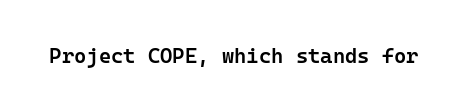
Typesetter's note: demi weight, one step under bold. The specimen omits any rule beneath the text block's lines. Is there any slant? The stems are plumb. Does extra space separate the letters? No, they use regular spacing.
